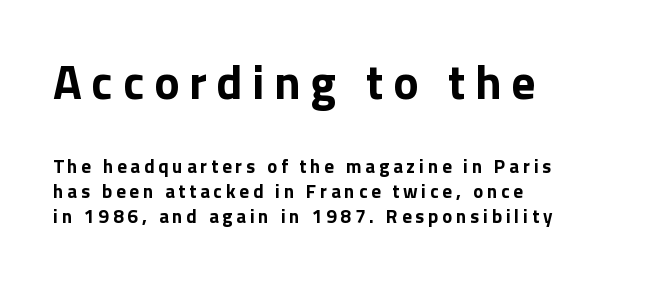
Leading: standard. Does the copy run flush right? No — it runs flush left. These lines have a slow, spaced-out rhythm from letter to letter. The sample has been set heavy, in full bold. The letters carry no serifs — their stems end cleanly without finishing strokes.
